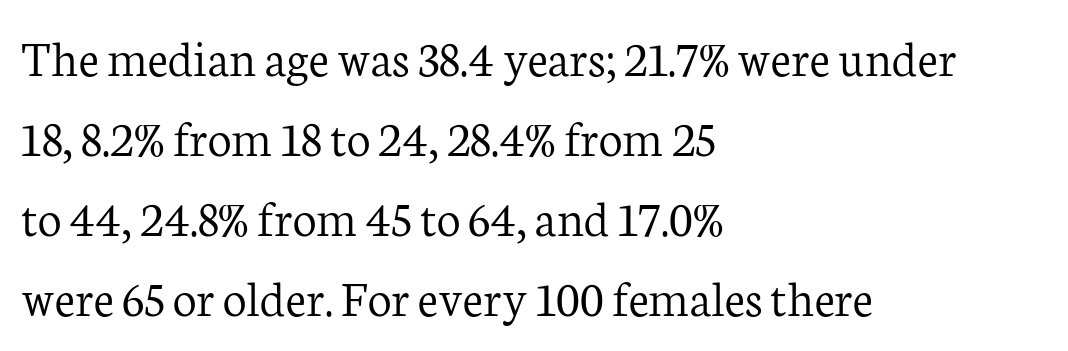
Weight: in the light-to-regular range. Normally led — the rows are evenly, conventionally spaced. Examine the stroke ends and you'll spot serifs. Check the space under the baseline: it is left empty. Honestly, the letter spacing is just normal — you wouldn't notice it.
